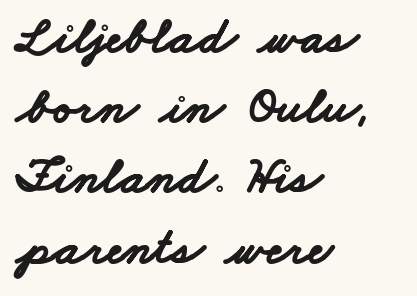
{"serif": "no", "bold": "yes", "weight": "bold", "width": "wide", "stroke_contrast": "low", "x_height": "small", "monospaced": "no", "underline": "no", "align": "left", "line_spacing": "normal", "line_spacing_ratio": 1.35, "letter_spacing": "normal", "letter_spacing_em": 0.0, "glyph_px": 52}
